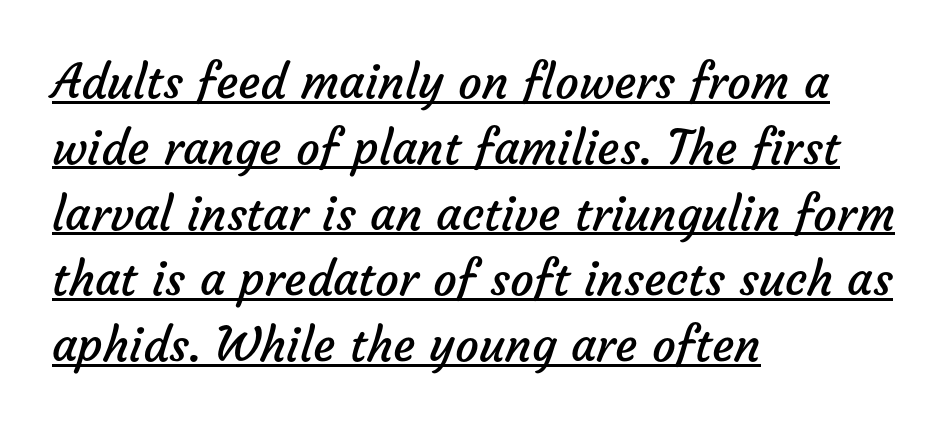
The image shows 47 px regular-weight sans-serif type; set left-aligned, normal line spacing (1.4x), normal letter spacing, underlined; low stroke contrast and a medium x-height.
